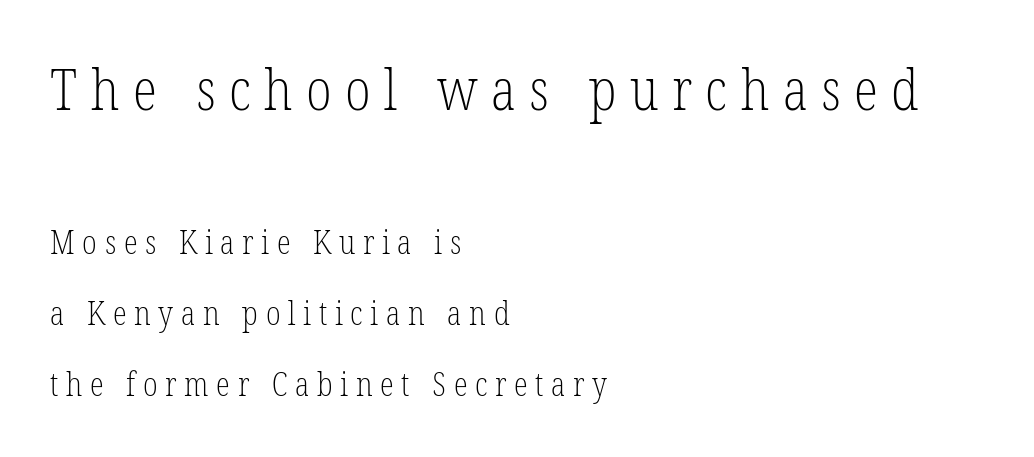
Q: Is the text bold? A: No.
Q: Is the text italic (slanted)? A: No, it is upright.
Q: Is the typeface a serif or a sans-serif typeface? A: Serif.
Q: Is the text underlined? A: No.
Q: How is the paragraph aligned? A: Left-aligned.
Q: Is the spacing between letters normal or unusually wide? A: Unusually wide.
Q: Is the spacing between lines tight, normal or loose? A: Loose.
Q: Which block of text is set in a larger size, the first (top) or the second (bottom)? A: The first (top) one.
Q: Width (condensed, normal, or wide)? A: Condensed.
Q: Stroke contrast? A: Low.
Q: x-height? A: Medium.
Q: Monospaced? A: No.
